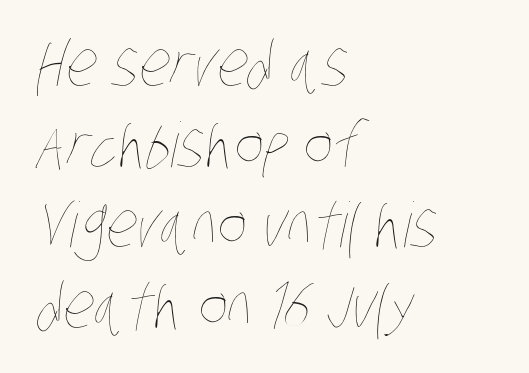
Q: Is the text bold? A: No.
Q: Is the text underlined? A: No.
Q: How is the paragraph aligned? A: Left-aligned.
Q: Is the spacing between letters normal or unusually wide? A: Normal.
Q: Is the spacing between lines tight, normal or loose? A: Normal.
Q: Width (condensed, normal, or wide)? A: Condensed.
Q: Stroke contrast? A: Low.
Q: x-height? A: Large.
Q: Monospaced? A: No.
